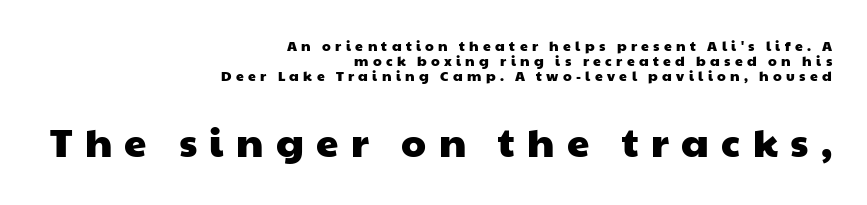
{"serif": "no", "width": "wide", "stroke_contrast": "low", "x_height": "medium", "monospaced": "no", "underline": "no", "align": "right", "line_spacing": "tight", "line_spacing_ratio": 1.08, "letter_spacing": "wide", "letter_spacing_em": 0.31, "larger_block": "second", "size_ratio": 2.86, "glyph_px": 40}
